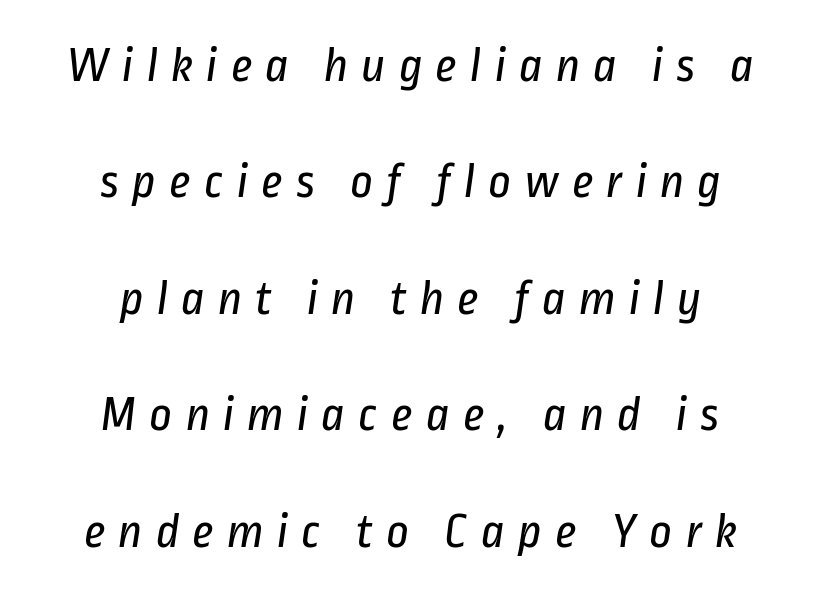
The image shows 50 px regular-weight, condensed sans-serif type; set centered, loose line spacing (2.33x), unusually wide letter spacing (+0.26 em), not underlined; low stroke contrast and a medium x-height.
